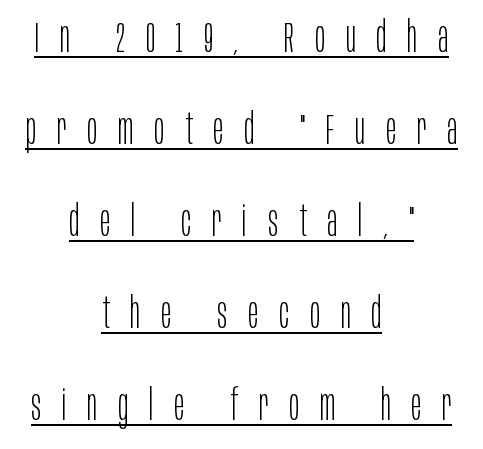
The image shows 43 px light, condensed sans-serif type, upright; set centered, loose line spacing (2.14x), unusually wide letter spacing (+0.48 em), underlined; low stroke contrast and a large x-height.
